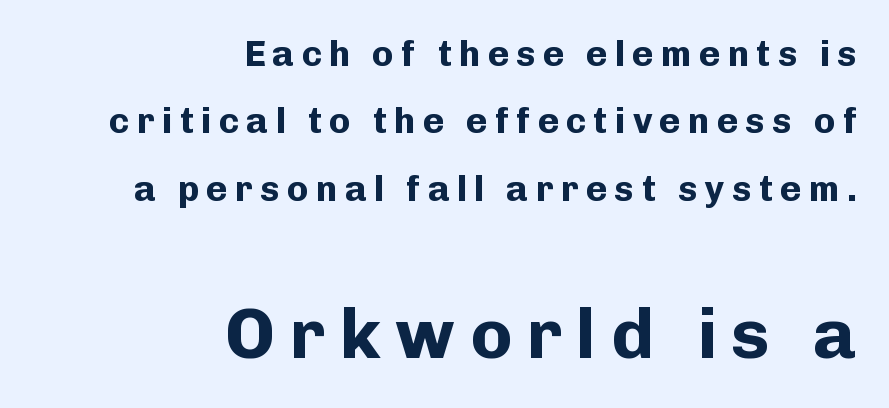
{"serif": "no", "italic": "no", "bold": "yes", "weight": "bold", "width": "normal", "stroke_contrast": "low", "x_height": "medium", "monospaced": "no", "underline": "no", "align": "right", "line_spacing_ratio": 1.87, "letter_spacing": "wide", "letter_spacing_em": 0.2, "larger_block": "second", "size_ratio": 1.97, "glyph_px": 71}
